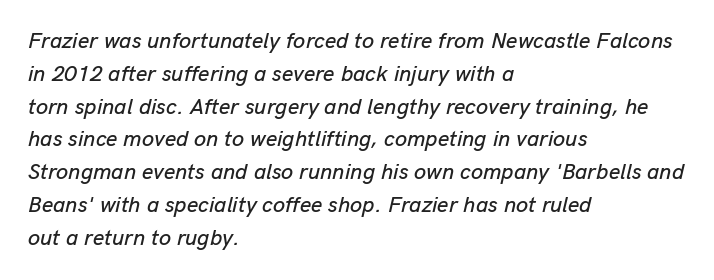
The image shows 22 px text type, italic (leaning right); set left-aligned, normal line spacing (1.49x), normal letter spacing, not underlined.
